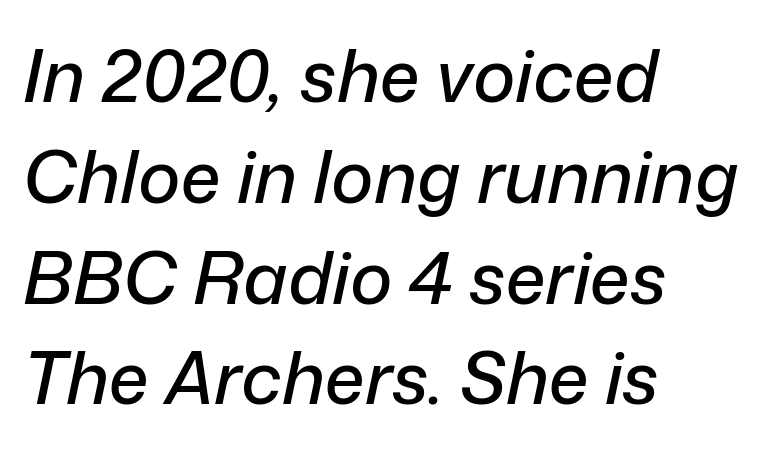
{"italic": "yes", "lean": "right", "slant_degrees": 12, "width": "normal", "stroke_contrast": "low", "x_height": "medium", "monospaced": "no", "underline": "no", "align": "left", "line_spacing": "normal", "line_spacing_ratio": 1.4, "letter_spacing": "normal", "letter_spacing_em": 0.0, "glyph_px": 72}
